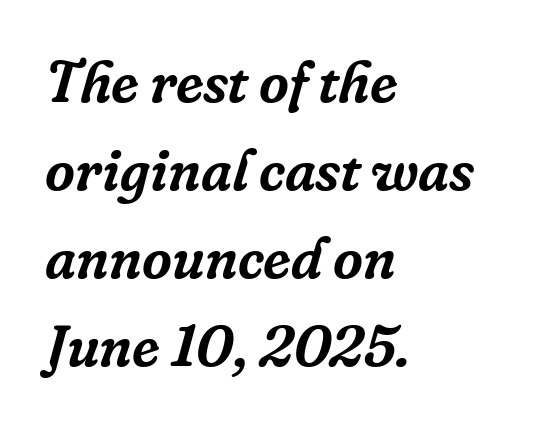
The image shows 58 px serif type, italic (leaning right); set left-aligned, normal line spacing (1.52x), normal letter spacing, not underlined; low stroke contrast and a medium x-height.
